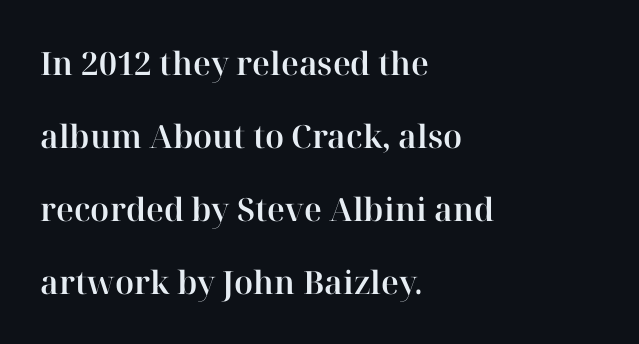
Q: Is the text italic (slanted)? A: No, it is upright.
Q: Is the typeface a serif or a sans-serif typeface? A: Serif.
Q: Is the text underlined? A: No.
Q: How is the paragraph aligned? A: Left-aligned.
Q: Is the spacing between letters normal or unusually wide? A: Normal.
Q: Is the spacing between lines tight, normal or loose? A: Loose.
Q: Width (condensed, normal, or wide)? A: Normal.
Q: Stroke contrast? A: High.
Q: x-height? A: Medium.
Q: Monospaced? A: No.
